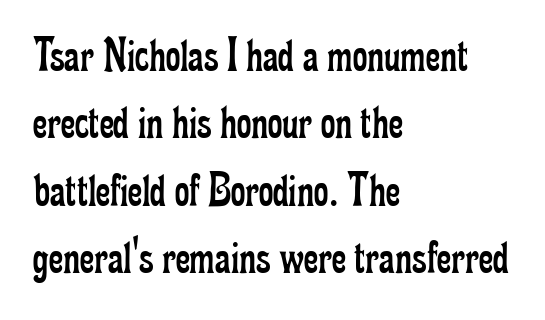
Look at the tracking — it's just the regular setting, nothing added. Typeset ragged right — the left edge is the straight one. Quick note: not italic, upright. Letters rest on an invisible, unmarked baseline.
